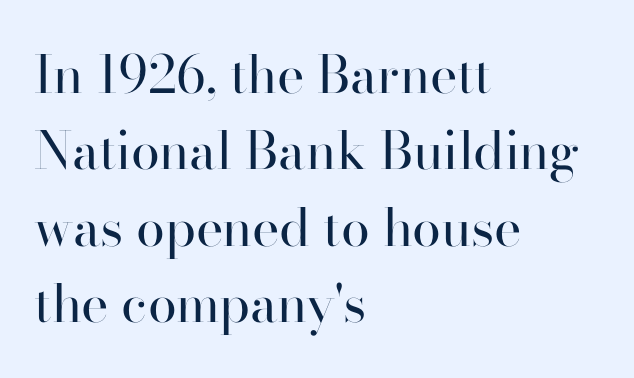
The image shows 52 px regular-weight serif type, upright; set left-aligned, normal line spacing (1.47x), normal letter spacing, not underlined; high stroke contrast and a small x-height.
